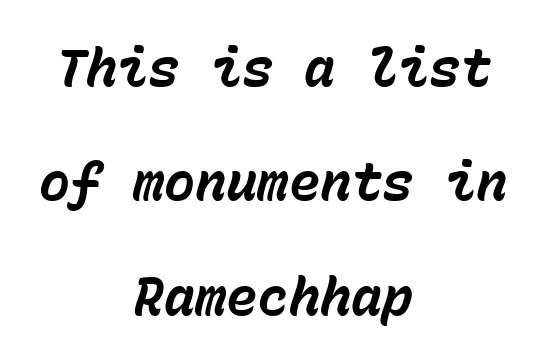
Each letter, wide or thin by design, is forced into the same width here. In CSS terms this would be text-align: center. Does the lettering tilt? It does — this is italic. What's the leading like? Stretched, with rows far apart. You could call the tracking neutral — neither tight nor loose. Look at the stroke-to-counter ratio: heavy, a bold.
